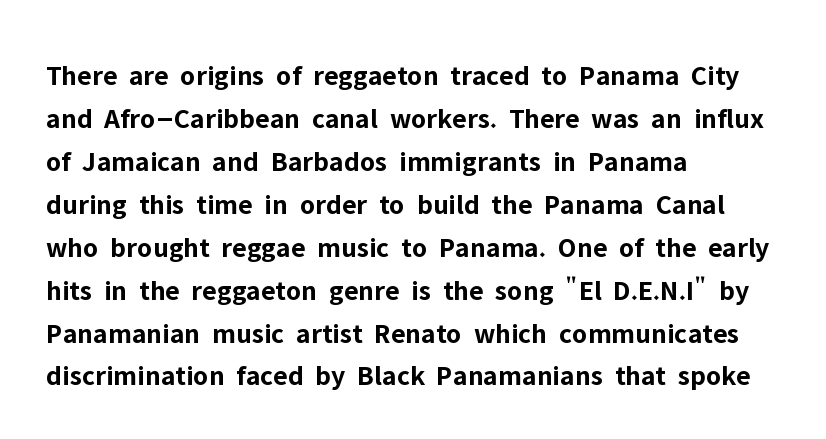
A sans-serif font was chosen for this passage. The tracking reads as untouched default to a designer's eye. A normal amount of white space separates one row of letters from the next. Heavy, bold letterforms. A typesetter would call this proportional, since set widths differ per character. Does the lettering tilt? It doesn't — this is upright.
